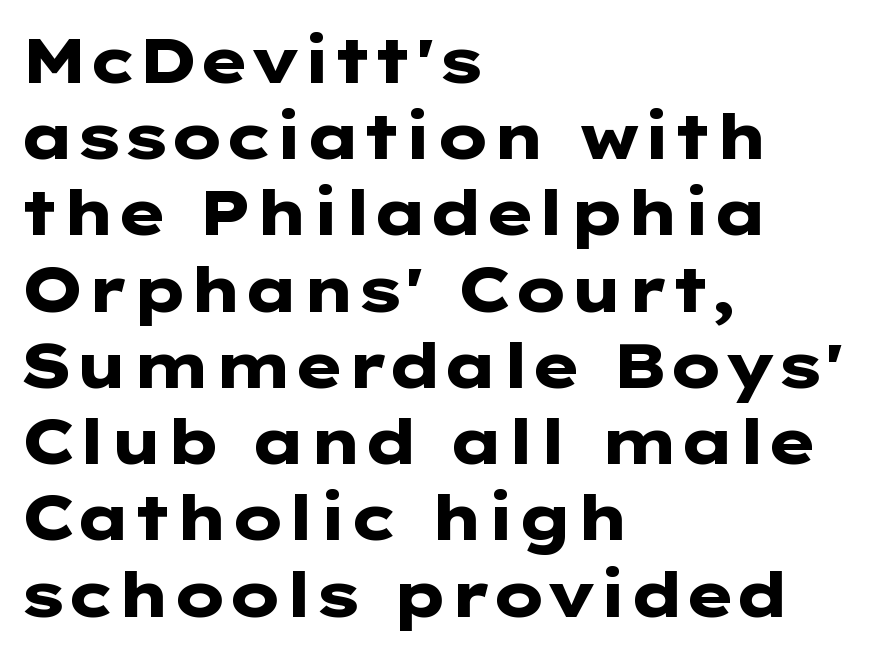
{"serif": "no", "italic": "no", "bold": "yes", "weight": "heavy", "width": "wide", "stroke_contrast": "low", "x_height": "medium", "monospaced": "no", "underline": "no", "align": "left", "line_spacing_ratio": 1.21, "letter_spacing": "normal", "letter_spacing_em": 0.0, "glyph_px": 63}
